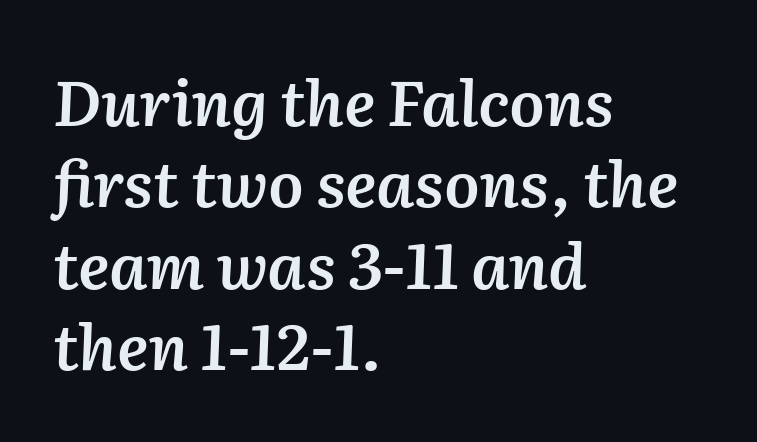
{"italic": "yes", "lean": "right", "slant_degrees": 2, "bold": "semi", "weight": "semibold", "width": "normal", "stroke_contrast": "medium", "x_height": "medium", "monospaced": "no", "underline": "no", "align": "left", "line_spacing": "normal", "line_spacing_ratio": 1.29, "letter_spacing": "normal", "letter_spacing_em": 0.0, "glyph_px": 63}
